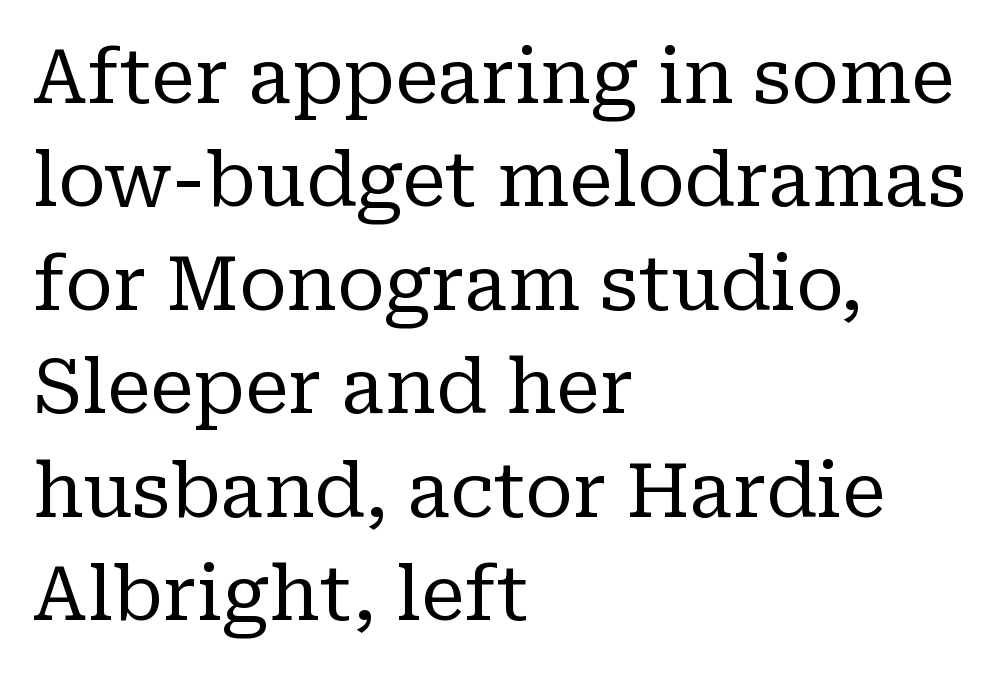
{"serif": "yes", "italic": "no", "bold": "no", "weight": "regular", "width": "normal", "stroke_contrast": "low", "x_height": "medium", "monospaced": "no", "underline": "no", "align": "left", "line_spacing": "normal", "line_spacing_ratio": 1.38, "letter_spacing": "normal", "letter_spacing_em": 0.0, "glyph_px": 75}
